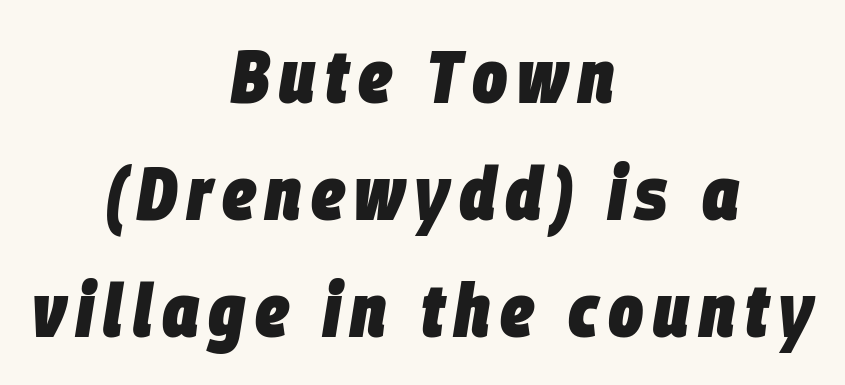
The rendering uses natural spacing where letterforms have individual widths. Descender tails drop into unmarked territory. The face used here has the dense, thick strokes of a bold. The text carries the slant typical of an italic or oblique font. Whoever set this chose a conventional vertical rhythm.
